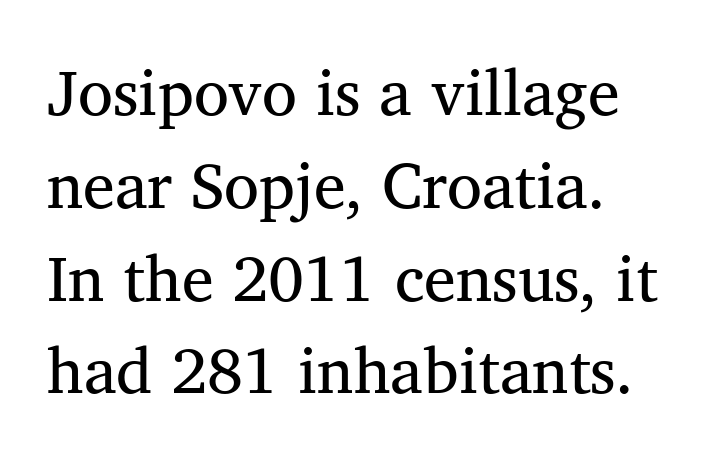
{"serif": "yes", "italic": "no", "bold": "no", "weight": "regular", "width": "normal", "stroke_contrast": "medium", "x_height": "medium", "monospaced": "no", "underline": "no", "line_spacing": "normal", "line_spacing_ratio": 1.45, "letter_spacing": "normal", "letter_spacing_em": 0.0, "glyph_px": 64}
